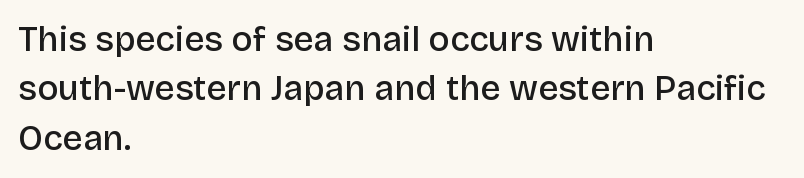
This rendering uses left alignment, leaving the right contour irregular. The glyphs are unaccompanied by any horizontal stroke below them. Varying glyph widths throughout — classic text-font behaviour. No extra tracking has been applied to these lines. Italic: no, the glyphs are upright roman. These lines are composed in type without serifs.
